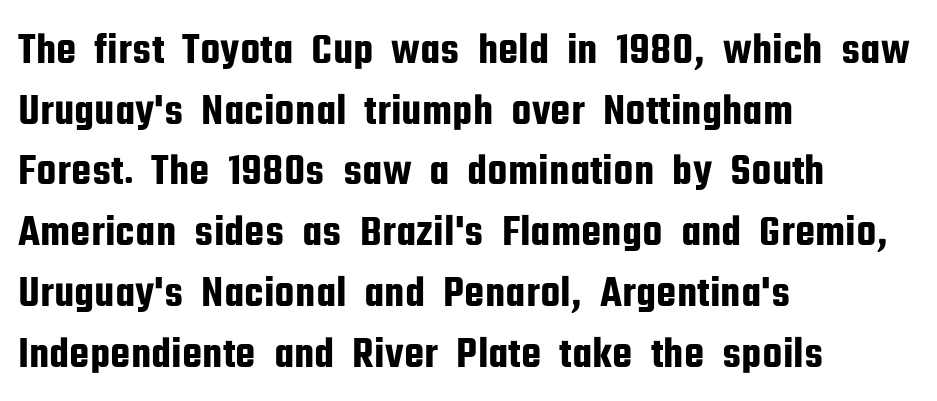
The image shows 45 px condensed sans-serif type, upright; set left-aligned, normal line spacing (1.35x), normal letter spacing, not underlined; low stroke contrast and a medium x-height.
